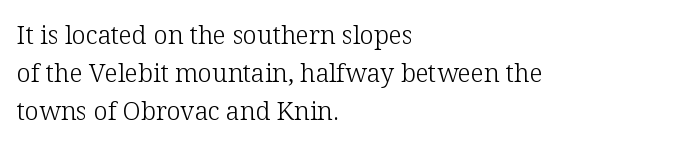
Q: Is the text bold? A: No.
Q: Is the text italic (slanted)? A: No, it is upright.
Q: Is the text underlined? A: No.
Q: How is the paragraph aligned? A: Left-aligned.
Q: Is the spacing between letters normal or unusually wide? A: Normal.
Q: Is the spacing between lines tight, normal or loose? A: Normal.
